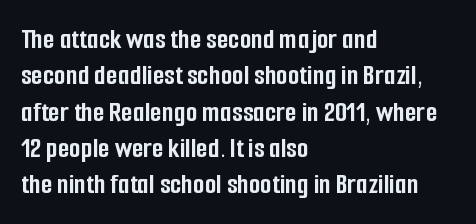
{"serif": "no", "italic": "no", "bold": "yes", "weight": "semibold", "width": "condensed", "stroke_contrast": "low", "x_height": "medium", "monospaced": "no", "underline": "no", "align": "left", "line_spacing_ratio": 1.21, "letter_spacing": "normal", "letter_spacing_em": 0.0, "glyph_px": 30}
